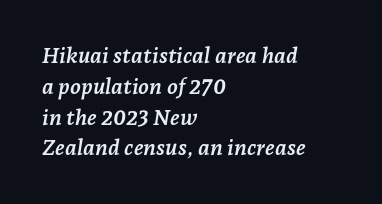
{"italic": "yes", "lean": "right", "slant_degrees": 7, "bold": "yes", "underline": "no", "align": "left", "line_spacing": "normal", "line_spacing_ratio": 1.4, "letter_spacing": "normal", "letter_spacing_em": 0.0, "glyph_px": 22}
